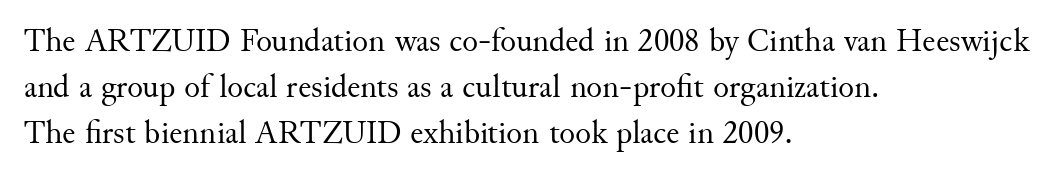
Q: Is the text bold? A: No.
Q: Is the text italic (slanted)? A: No, it is upright.
Q: Is the typeface a serif or a sans-serif typeface? A: Serif.
Q: Is the text underlined? A: No.
Q: How is the paragraph aligned? A: Left-aligned.
Q: Is the spacing between letters normal or unusually wide? A: Normal.
Q: Is the spacing between lines tight, normal or loose? A: Normal.
Q: Width (condensed, normal, or wide)? A: Normal.
Q: Stroke contrast? A: Medium.
Q: x-height? A: Small.
Q: Monospaced? A: No.
